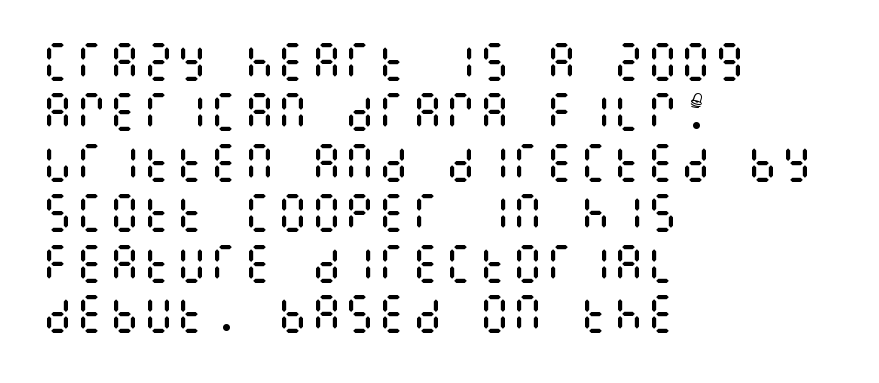
The image shows 42 px regular-weight, condensed type, upright; set left-aligned, line spacing 1.2x, normal letter spacing, not underlined; medium stroke contrast and a large x-height.
